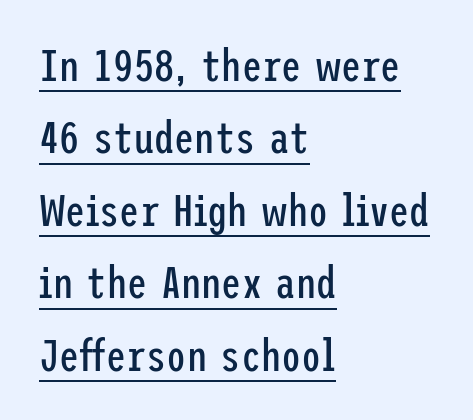
Q: Is the text bold? A: No.
Q: Is the text italic (slanted)? A: No, it is upright.
Q: Is the typeface a serif or a sans-serif typeface? A: Sans-serif.
Q: Is the text underlined? A: Yes.
Q: How is the paragraph aligned? A: Left-aligned.
Q: Is the spacing between letters normal or unusually wide? A: Normal.
Q: Is the spacing between lines tight, normal or loose? A: Normal.
Q: Width (condensed, normal, or wide)? A: Condensed.
Q: Stroke contrast? A: Low.
Q: x-height? A: Medium.
